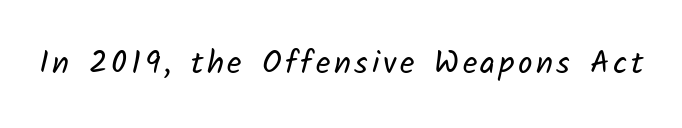
Anything drawn beneath the words? Only blank space. The strokes are not fattened; the text isn't bold. The passage shown is typeset with a sans-serif family. These lines are rendered in a variable-pitch font.
